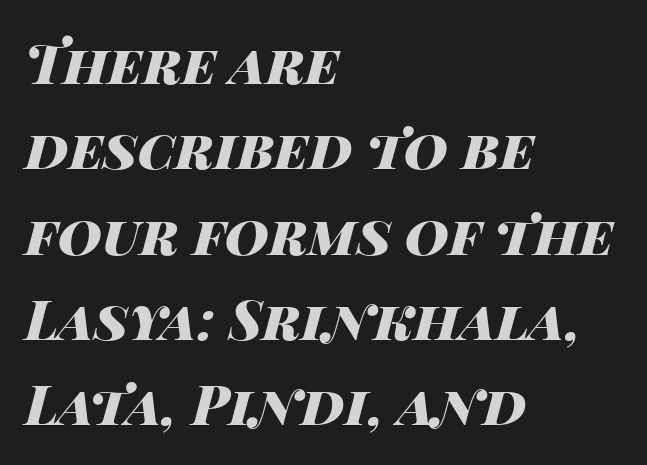
{"italic": "yes", "lean": "right", "slant_degrees": 14, "bold": "yes", "weight": "heavy", "width": "wide", "stroke_contrast": "high", "x_height": "large", "monospaced": "no", "underline": "no", "align": "left", "line_spacing": "normal", "line_spacing_ratio": 1.58, "letter_spacing": "normal", "letter_spacing_em": 0.0, "glyph_px": 54}
